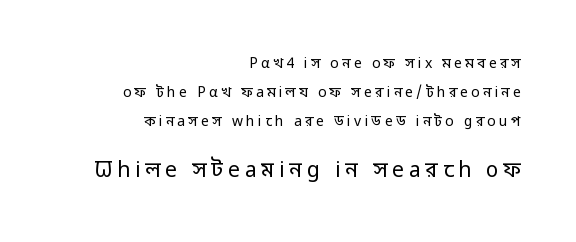
The image shows 21 px text type, upright; set right-aligned, loose line spacing (2.06x), unusually wide letter spacing (+0.23 em), not underlined; the second (bottom) block is 1.5x larger.
